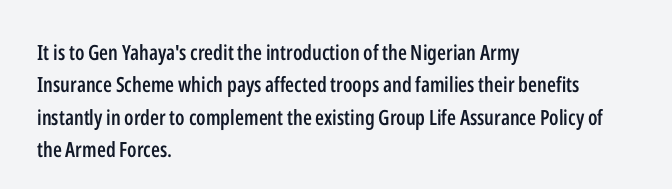
Q: Is the text bold? A: Semi-bold.
Q: Is the text italic (slanted)? A: No, it is upright.
Q: Is the text underlined? A: No.
Q: How is the paragraph aligned? A: Left-aligned.
Q: Is the spacing between letters normal or unusually wide? A: Normal.
Q: Is the spacing between lines tight, normal or loose? A: Normal.
